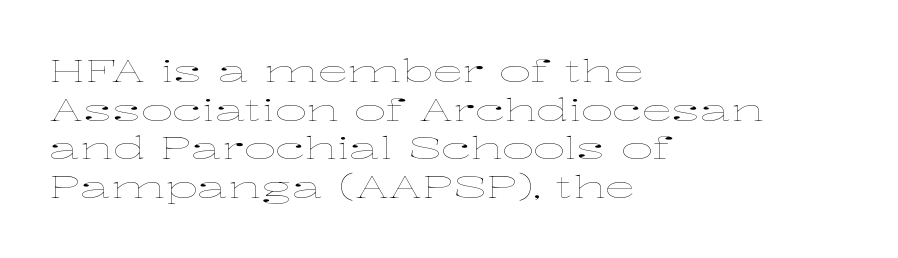
The line-height multiplier appears to be the usual default. The specimen omits any rule beneath the text block's lines. Compared with a typical body face, this is equally light or lighter still. Line beginnings align vertically; line endings do not.
